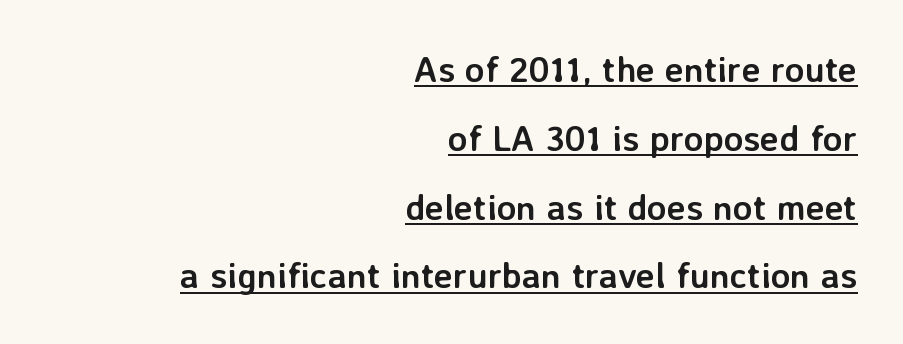
Q: Is the text bold? A: Yes.
Q: Is the text italic (slanted)? A: No, it is upright.
Q: Is the typeface a serif or a sans-serif typeface? A: Sans-serif.
Q: Is the text underlined? A: Yes.
Q: How is the paragraph aligned? A: Right-aligned.
Q: Is the spacing between letters normal or unusually wide? A: Normal.
Q: Is the spacing between lines tight, normal or loose? A: Loose.
Q: Width (condensed, normal, or wide)? A: Normal.
Q: Stroke contrast? A: Low.
Q: x-height? A: Medium.
Q: Monospaced? A: No.
